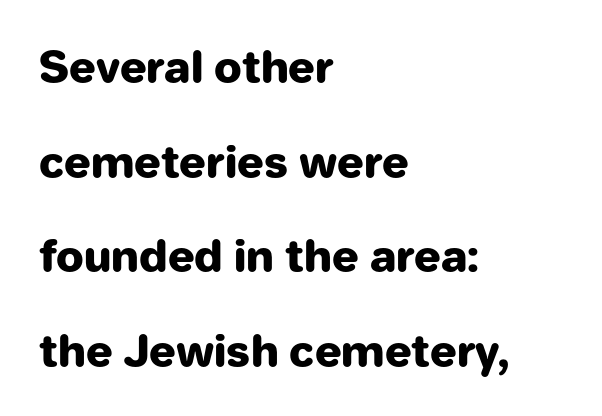
Is the type bold? Yes — the strokes are clearly thick and heavy. Airy leading. This rendering employs a face without finishing strokes, i.e., a sans-serif. The type sits square on the baseline with zero lean. Here the designer chose a conventional face with non-uniform glyph widths. Notice how the passage keeps a crisp vertical edge on the left only.
